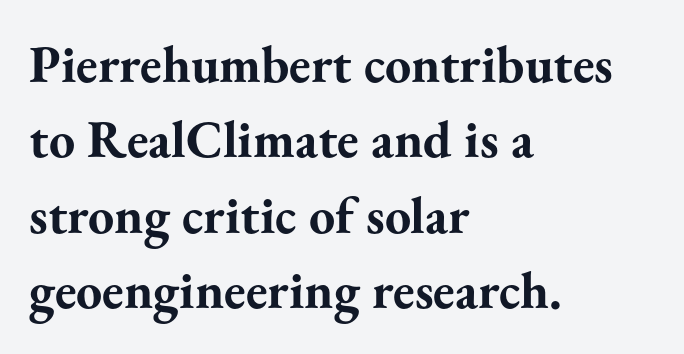
Unlike italic type, these characters show no tilt at all. The characters display serif detailing at their extremities. Regarding leading, the lines here are spaced in the standard way. The specimen omits any rule beneath the text block's lines. Bold? Absolutely — the strokes are thick and heavy. The compositor pushed each line to the left boundary.
